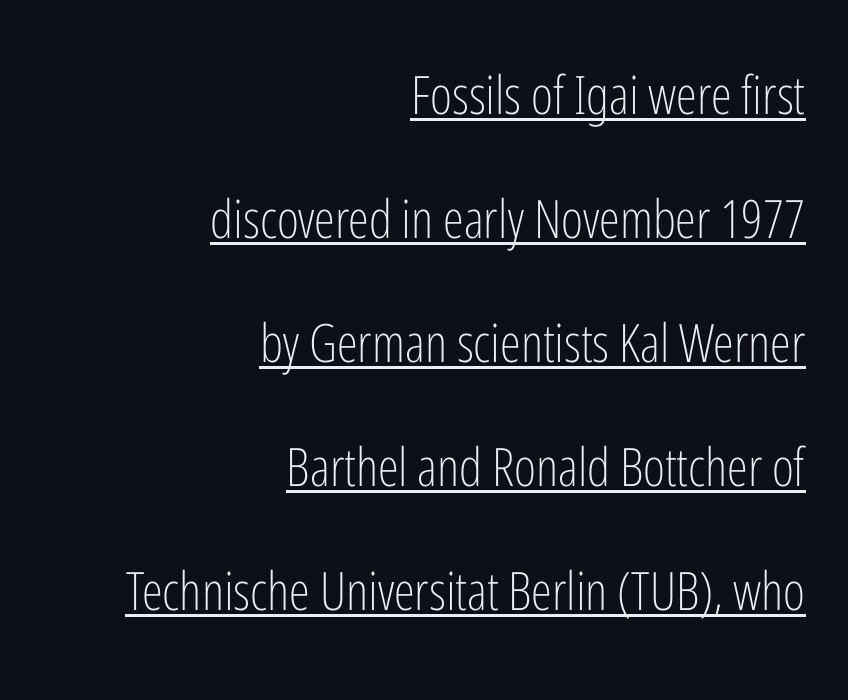
The image shows 53 px light, condensed sans-serif type, upright; set right-aligned, loose line spacing (2.34x), normal letter spacing, underlined; low stroke contrast and a medium x-height.
